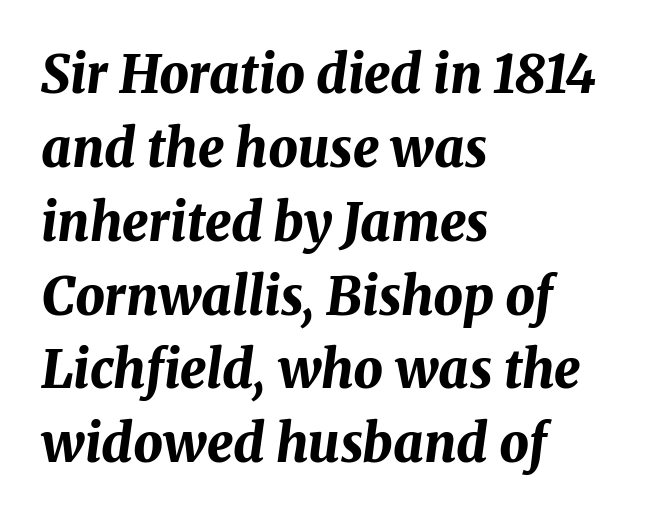
The letters advance in unequal steps, a hallmark of proportional type. Look at the tracking — it's just the regular setting, nothing added. Does the lettering tilt? It does — this is italic. A bare baseline throughout the passage.
